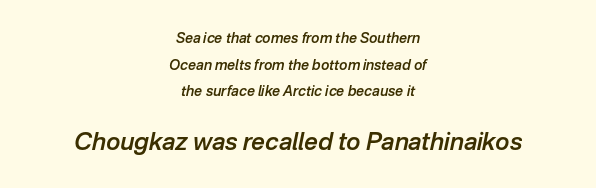
Q: Is the text bold? A: Semi-bold.
Q: Is the text italic (slanted)? A: Yes, it leans right by about 12 degrees.
Q: Is the text underlined? A: No.
Q: How is the paragraph aligned? A: Centered.
Q: Is the spacing between letters normal or unusually wide? A: Normal.
Q: Is the spacing between lines tight, normal or loose? A: Loose.
Q: Which block of text is set in a larger size, the first (top) or the second (bottom)? A: The second (bottom) one.
